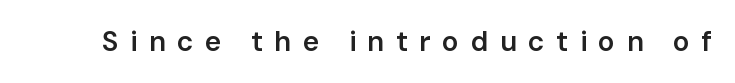
Q: Is the text bold? A: Semi-bold.
Q: Is the text italic (slanted)? A: No, it is upright.
Q: Is the typeface a serif or a sans-serif typeface? A: Sans-serif.
Q: Is the text underlined? A: No.
Q: Is the spacing between letters normal or unusually wide? A: Unusually wide.
Q: Width (condensed, normal, or wide)? A: Normal.
Q: Stroke contrast? A: Low.
Q: x-height? A: Medium.
Q: Monospaced? A: No.
